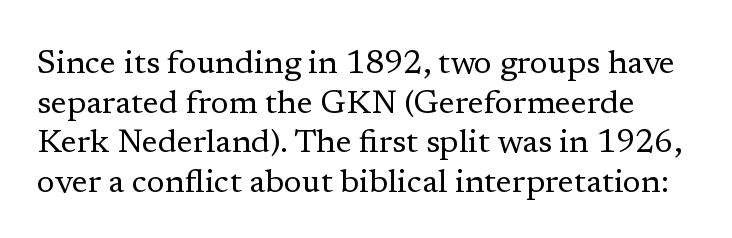
The image shows 33 px regular-weight serif type, upright; set line spacing 1.2x, normal letter spacing, not underlined; low stroke contrast and a medium x-height.
